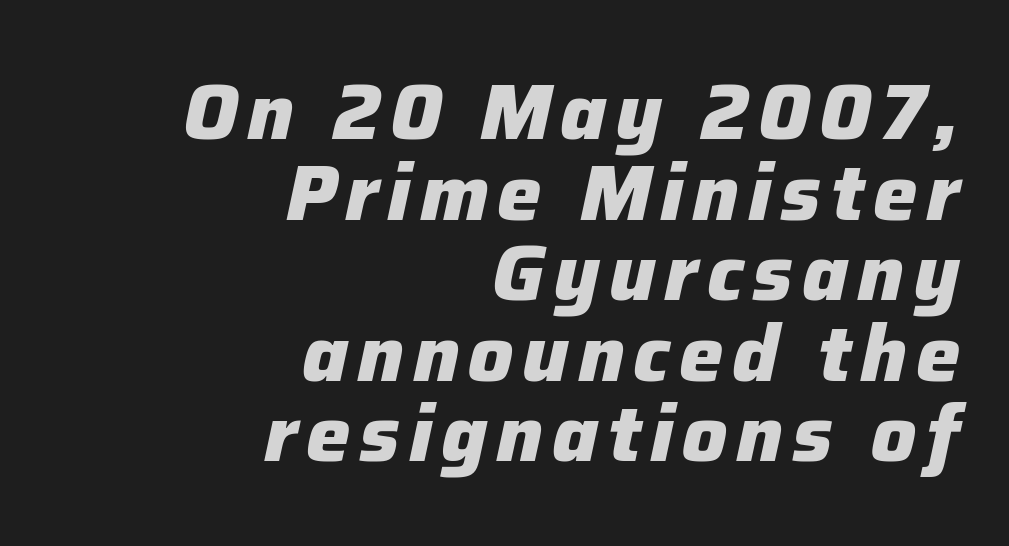
The image shows 79 px heavy type, italic (leaning right); set right-aligned, tight line spacing (1.02x), not underlined; low stroke contrast and a medium x-height.
